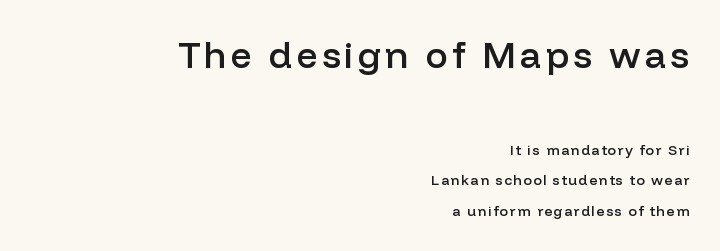
Q: Is the text bold? A: Semi-bold.
Q: Is the text italic (slanted)? A: No, it is upright.
Q: Is the typeface a serif or a sans-serif typeface? A: Sans-serif.
Q: Is the text underlined? A: No.
Q: How is the paragraph aligned? A: Right-aligned.
Q: Is the spacing between lines tight, normal or loose? A: Loose.
Q: Which block of text is set in a larger size, the first (top) or the second (bottom)? A: The first (top) one.
Q: Width (condensed, normal, or wide)? A: Normal.
Q: Stroke contrast? A: Low.
Q: x-height? A: Medium.
Q: Monospaced? A: No.
